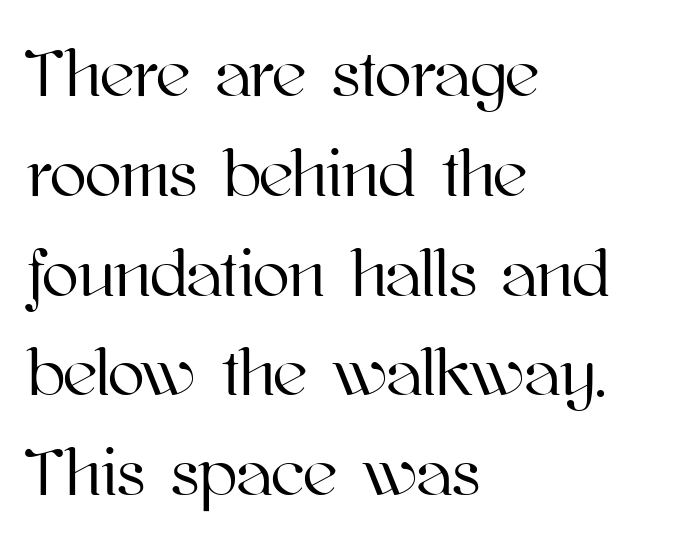
{"italic": "no", "width": "normal", "stroke_contrast": "high", "x_height": "medium", "monospaced": "no", "underline": "no", "align": "left", "line_spacing": "normal", "line_spacing_ratio": 1.49, "letter_spacing": "normal", "letter_spacing_em": 0.0, "glyph_px": 67}
